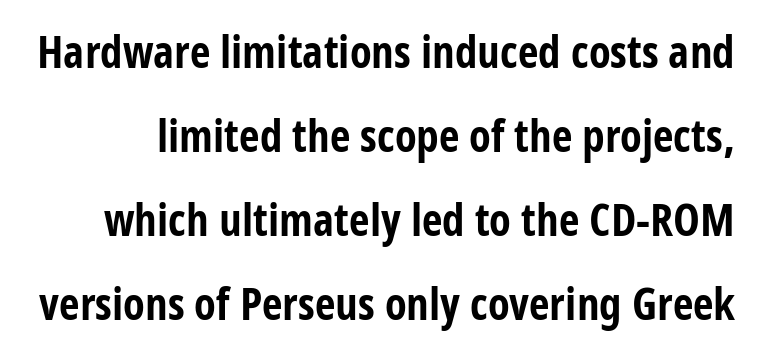
The image shows 45 px bold, condensed sans-serif type, upright; set line spacing 1.87x, normal letter spacing, not underlined; low stroke contrast and a large x-height.
